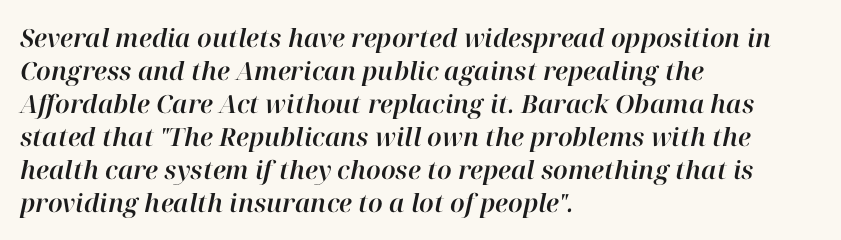
The image shows 25 px text type, italic (leaning right); set left-aligned, normal line spacing (1.32x), normal letter spacing, not underlined.
